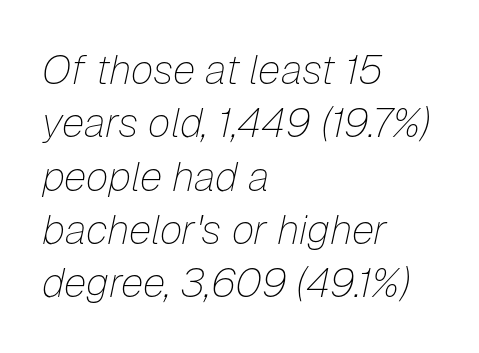
Reading down the column, the eye jumps a familiar distance to each next line. Inter-character spacing is left at the font's built-in metrics. A quiet, ordinary-to-light weight characterises the typeface. Letters rest on an invisible, unmarked baseline. Leftover space on each line is placed entirely after the last word.
